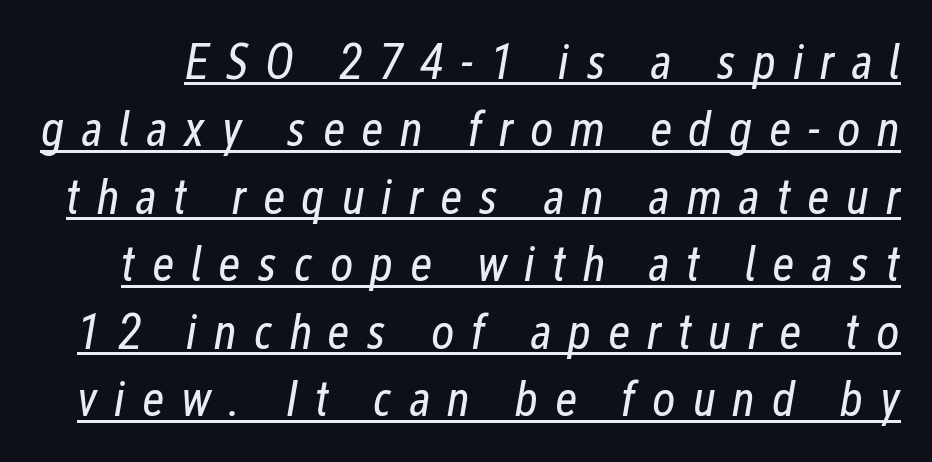
The image shows 50 px regular-weight, condensed type, italic (leaning right); set normal line spacing (1.35x), unusually wide letter spacing (+0.33 em), underlined; low stroke contrast and a medium x-height.
